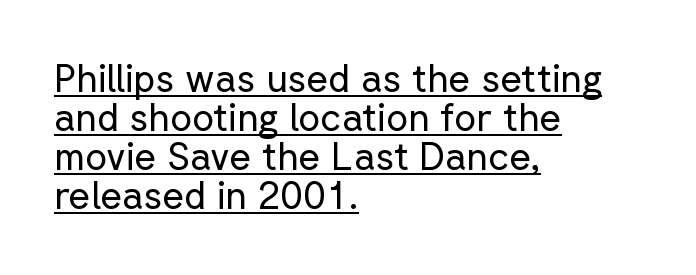
Q: Is the text bold? A: No.
Q: Is the text italic (slanted)? A: No, it is upright.
Q: Is the typeface a serif or a sans-serif typeface? A: Sans-serif.
Q: Is the text underlined? A: Yes.
Q: How is the paragraph aligned? A: Left-aligned.
Q: Is the spacing between letters normal or unusually wide? A: Normal.
Q: Is the spacing between lines tight, normal or loose? A: Tight.
Q: Width (condensed, normal, or wide)? A: Normal.
Q: Stroke contrast? A: Low.
Q: x-height? A: Medium.
Q: Monospaced? A: No.
